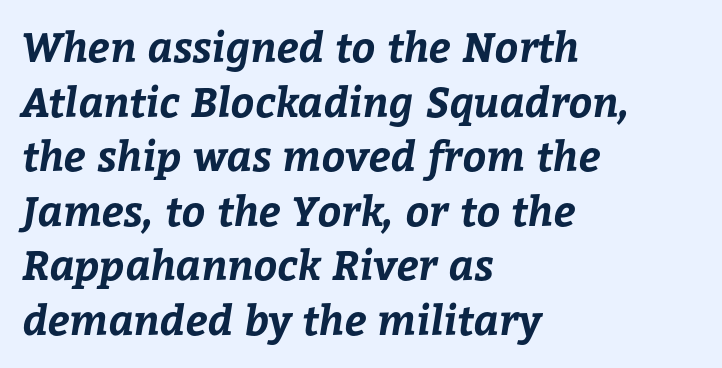
Q: Is the text bold? A: Yes.
Q: Is the text underlined? A: No.
Q: How is the paragraph aligned? A: Left-aligned.
Q: Is the spacing between letters normal or unusually wide? A: Normal.
Q: Is the spacing between lines tight, normal or loose? A: Normal.
Q: Width (condensed, normal, or wide)? A: Normal.
Q: Stroke contrast? A: Low.
Q: x-height? A: Medium.
Q: Monospaced? A: No.
